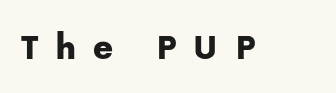
Q: Is the text italic (slanted)? A: No, it is upright.
Q: Is the typeface a serif or a sans-serif typeface? A: Sans-serif.
Q: Is the text underlined? A: No.
Q: Is the spacing between letters normal or unusually wide? A: Unusually wide.
Q: Width (condensed, normal, or wide)? A: Normal.
Q: Stroke contrast? A: Low.
Q: x-height? A: Medium.
Q: Monospaced? A: No.
